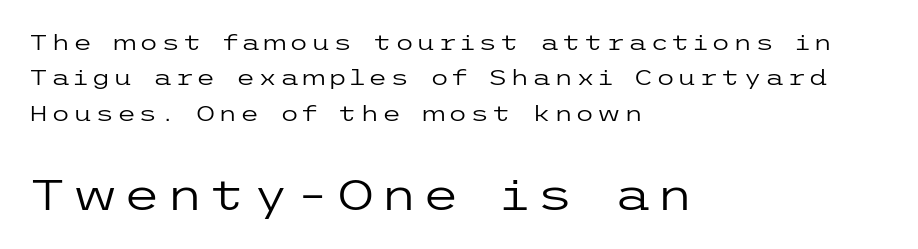
Q: Is the text bold? A: No.
Q: Is the text italic (slanted)? A: No, it is upright.
Q: Is the typeface a serif or a sans-serif typeface? A: Sans-serif.
Q: Is the text underlined? A: No.
Q: How is the paragraph aligned? A: Left-aligned.
Q: Is the spacing between lines tight, normal or loose? A: Normal.
Q: Which block of text is set in a larger size, the first (top) or the second (bottom)? A: The second (bottom) one.
Q: Width (condensed, normal, or wide)? A: Wide.
Q: Stroke contrast? A: Low.
Q: x-height? A: Medium.
